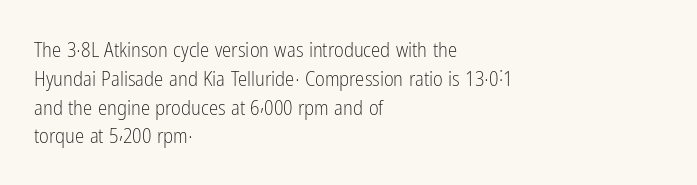
Each new line begins a customary step beneath the previous one. Stems here are at most as thick as an everyday book face. Words appear dense and cohesive because spacing is normal. Descenders hang freely into open space. The axis of the letterforms is exactly vertical.
